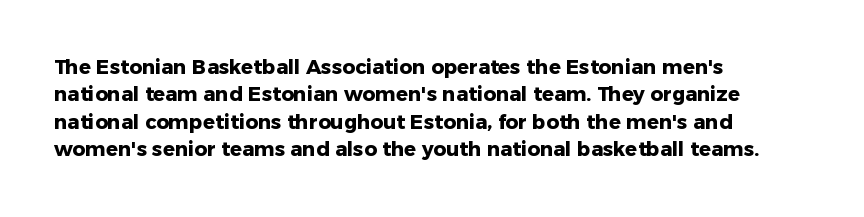
Here the glyphs are tracked normally, forming tight word shapes. The lettering stays uniformly vertical, giving the passage a roman look. The strokes are fattened all the way to bold. This sample keeps an unexceptional amount of space between lines. Underline: absent.
